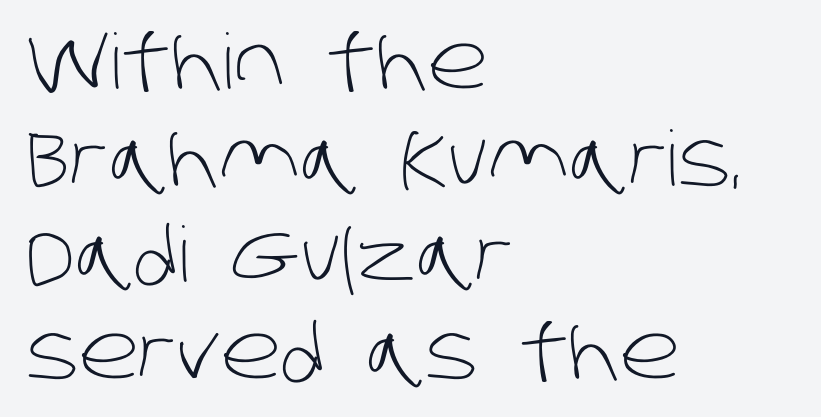
{"serif": "no", "bold": "no", "weight": "light", "width": "normal", "stroke_contrast": "low", "x_height": "large", "monospaced": "no", "underline": "no", "align": "left", "line_spacing": "normal", "line_spacing_ratio": 1.27, "letter_spacing": "normal", "letter_spacing_em": 0.0, "glyph_px": 76}
